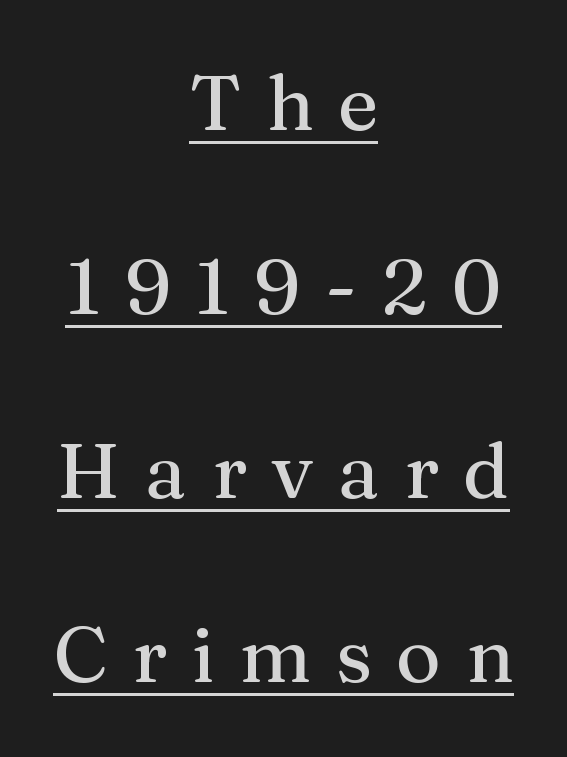
This is the regular roman posture of the typeface. Each line of the rendering has a horizontal stroke beneath the glyphs. This is serif lettering, the kind often seen in printed books. These lines have a slow, spaced-out rhythm from letter to letter. Baseline-to-baseline distance is far greater than the letter height. This rendering uses center alignment, leaving both contours irregular but symmetric.
